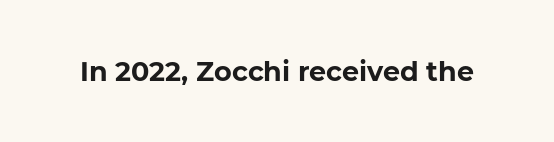
Q: Is the text bold? A: Yes.
Q: Is the text italic (slanted)? A: No, it is upright.
Q: Is the text underlined? A: No.
Q: Is the spacing between letters normal or unusually wide? A: Normal.
